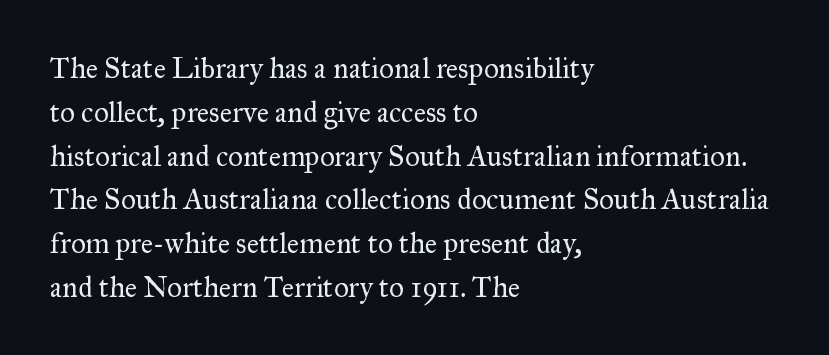
Q: Is the text bold? A: No.
Q: Is the text italic (slanted)? A: No, it is upright.
Q: Is the typeface a serif or a sans-serif typeface? A: Serif.
Q: Is the text underlined? A: No.
Q: How is the paragraph aligned? A: Left-aligned.
Q: Is the spacing between letters normal or unusually wide? A: Normal.
Q: Is the spacing between lines tight, normal or loose? A: Normal.
Q: Width (condensed, normal, or wide)? A: Normal.
Q: Stroke contrast? A: Medium.
Q: x-height? A: Small.
Q: Monospaced? A: No.
